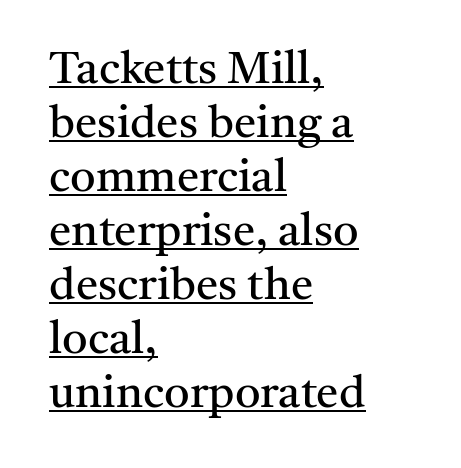
{"serif": "yes", "italic": "no", "bold": "no", "weight": "regular", "width": "normal", "stroke_contrast": "medium", "x_height": "medium", "monospaced": "no", "underline": "yes", "align": "left", "line_spacing_ratio": 1.2, "letter_spacing": "normal", "letter_spacing_em": 0.0, "glyph_px": 45}
